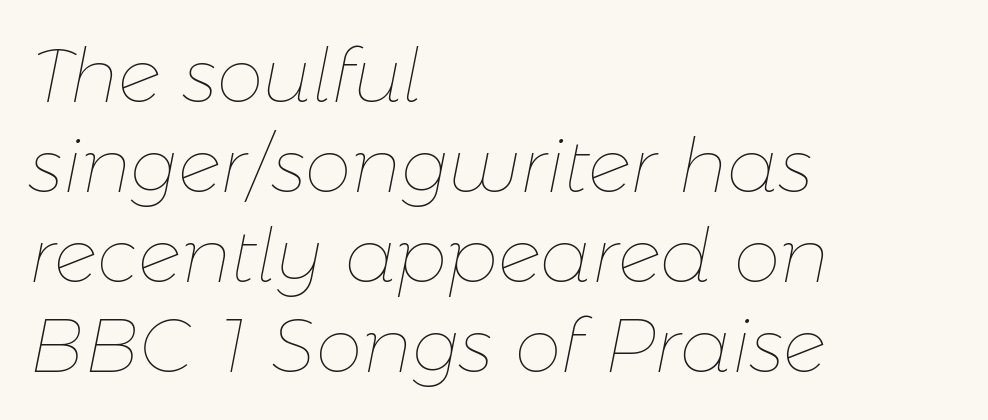
The letters look calm and open, with moderate or lighter stems. The passage shown is typed in a proportional face where columns would drift. Honestly, the letter spacing is just normal — you wouldn't notice it. The glyphs look as if they've been sheared to an angle.
